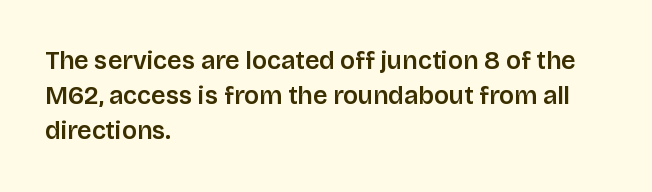
Q: Is the text italic (slanted)? A: No, it is upright.
Q: Is the text underlined? A: No.
Q: How is the paragraph aligned? A: Left-aligned.
Q: Is the spacing between letters normal or unusually wide? A: Normal.
Q: Is the spacing between lines tight, normal or loose? A: Normal.
